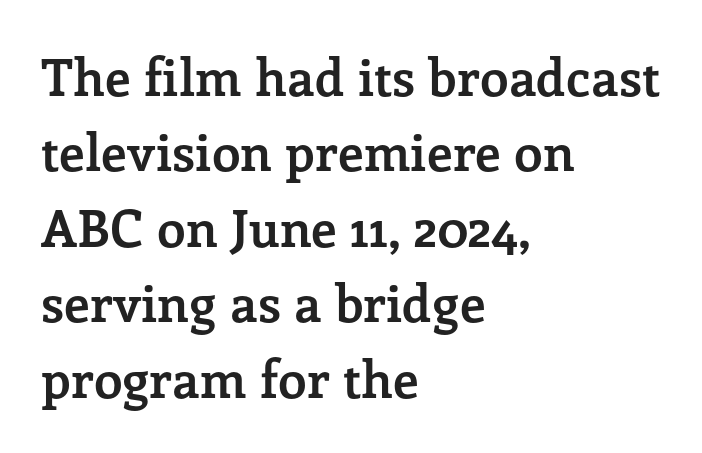
This sample has the flowing, uneven cadence of proportional lettering. The space directly below the letters is spotless. Compared with an ordinary text face, these strokes are far heavier — a full bold. To sum up the face: it has serifs. Does the leading feel generous? No, just average. The type sits square on the baseline with zero lean.
